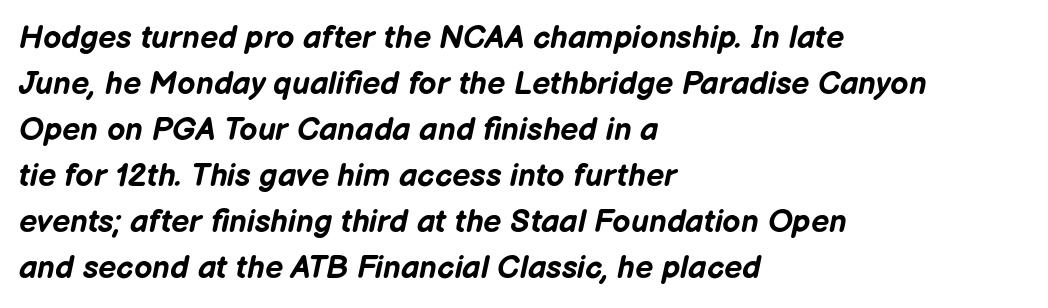
Standard letterfit; no display-style spreading of the glyphs. The lines sit at an ordinary, default distance from one another. Think of a printed novel: that variable character pitch is what you see here. The paragraph shown leans on its left margin. A bare baseline throughout the passage.
